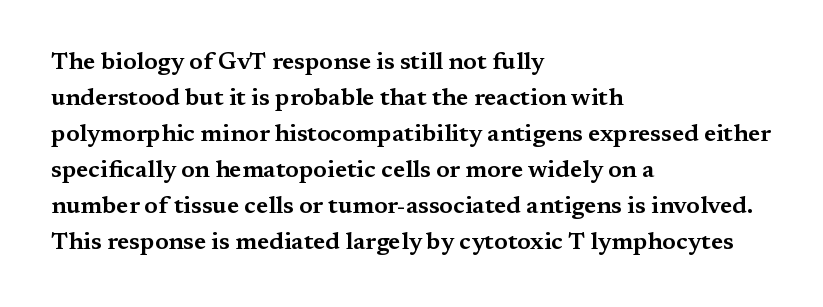
Q: Is the text italic (slanted)? A: No, it is upright.
Q: Is the text underlined? A: No.
Q: How is the paragraph aligned? A: Left-aligned.
Q: Is the spacing between letters normal or unusually wide? A: Normal.
Q: Is the spacing between lines tight, normal or loose? A: Normal.
